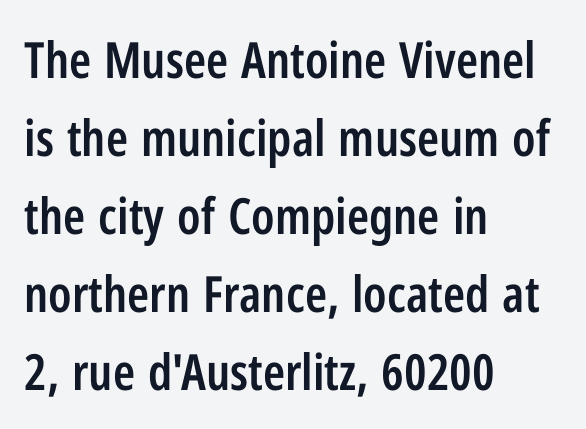
The face used here is proportionally spaced, like ordinary book or web type. Are there feet on the stems? There aren't — it's a sans. Letters rest on an invisible, unmarked baseline. Notice how descenders clear the ascenders below comfortably — that's standard leading. In terms of weight, the rendering is demibold, just under bold. Spacing between characters is what you'd get straight out of the box.
